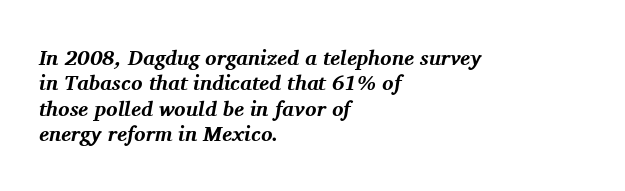
The image shows 21 px bold type, italic (leaning right); set left-aligned, line spacing 1.21x, normal letter spacing, not underlined.
